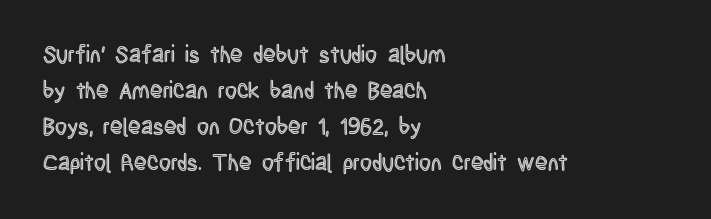
Q: Is the text italic (slanted)? A: No, it is upright.
Q: Is the text underlined? A: No.
Q: How is the paragraph aligned? A: Left-aligned.
Q: Is the spacing between letters normal or unusually wide? A: Normal.
Q: Is the spacing between lines tight, normal or loose? A: Normal.
